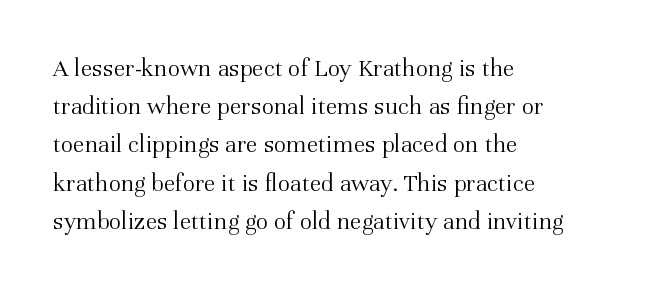
Q: Is the text bold? A: No.
Q: Is the text italic (slanted)? A: No, it is upright.
Q: Is the text underlined? A: No.
Q: How is the paragraph aligned? A: Left-aligned.
Q: Is the spacing between letters normal or unusually wide? A: Normal.
Q: Is the spacing between lines tight, normal or loose? A: Normal.
